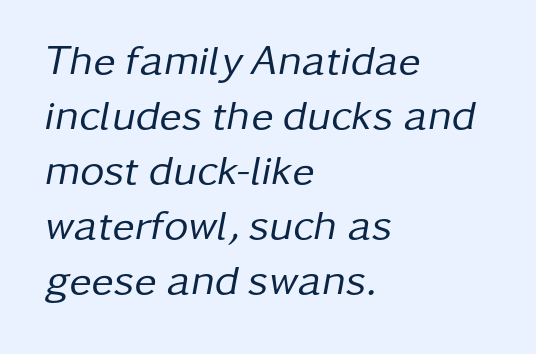
Q: Is the text bold? A: No.
Q: Is the text italic (slanted)? A: Yes, it leans right by about 11 degrees.
Q: Is the text underlined? A: No.
Q: How is the paragraph aligned? A: Left-aligned.
Q: Is the spacing between letters normal or unusually wide? A: Normal.
Q: Is the spacing between lines tight, normal or loose? A: Normal.
Q: Width (condensed, normal, or wide)? A: Normal.
Q: Stroke contrast? A: Low.
Q: x-height? A: Medium.
Q: Monospaced? A: No.
